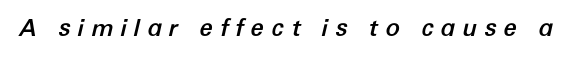
The image shows 24 px text type, italic (leaning right); set unusually wide letter spacing (+0.29 em), not underlined.
